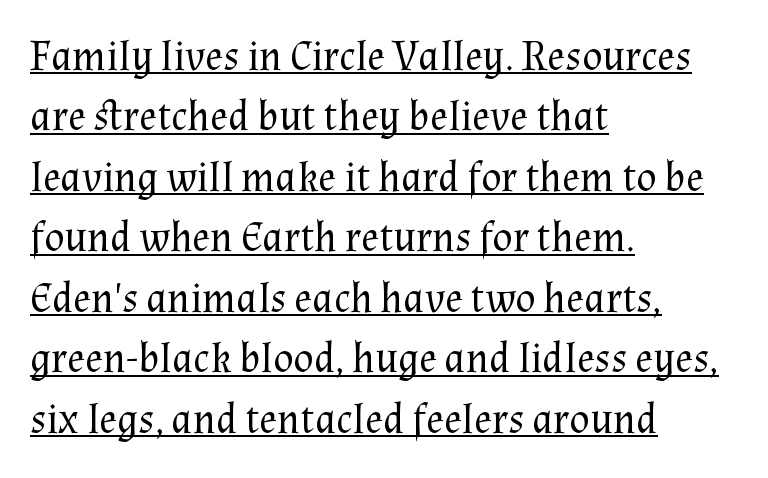
{"italic": "no", "bold": "no", "weight": "regular", "width": "normal", "stroke_contrast": "medium", "x_height": "medium", "monospaced": "no", "underline": "yes", "align": "left", "line_spacing": "normal", "line_spacing_ratio": 1.44, "letter_spacing": "normal", "letter_spacing_em": 0.0, "glyph_px": 42}
